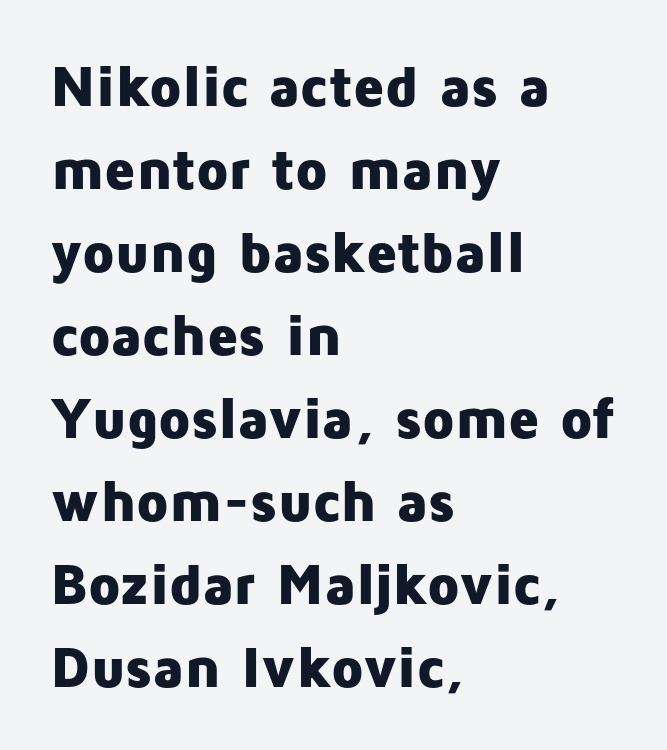
The image shows 58 px heavy sans-serif type, upright; set left-aligned, normal line spacing (1.43x), normal letter spacing, not underlined; low stroke contrast and a medium x-height.
